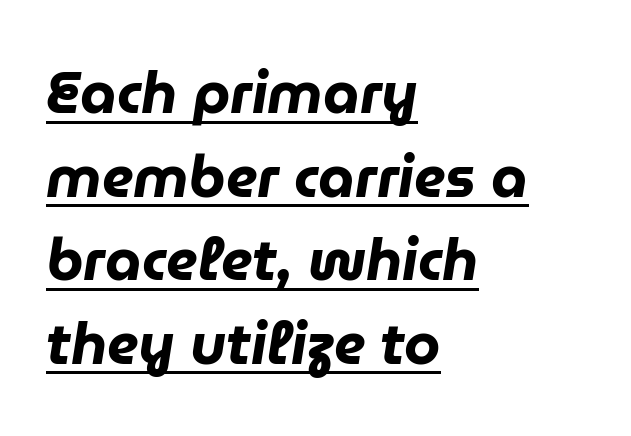
{"italic": "yes", "lean": "right", "slant_degrees": 9, "bold": "yes", "weight": "heavy", "width": "normal", "stroke_contrast": "low", "x_height": "medium", "monospaced": "no", "underline": "yes", "align": "left", "line_spacing": "normal", "line_spacing_ratio": 1.44, "letter_spacing": "normal", "letter_spacing_em": 0.0, "glyph_px": 58}
